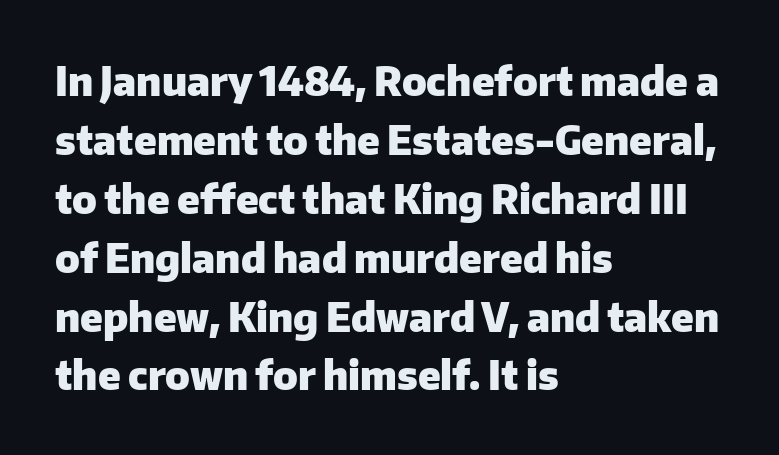
How would I describe the line gaps? Plain and ordinary. Here the designer chose a conventional face with non-uniform glyph widths. Alignment: flush left. Strokes here are thick enough to call this a true bold.
